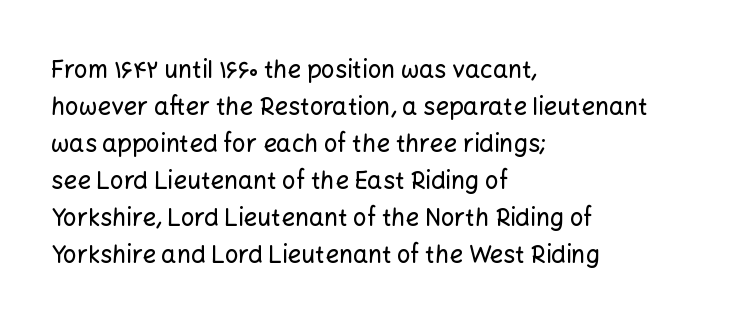
The image shows 24 px text type, upright; set left-aligned, normal line spacing (1.54x), normal letter spacing, not underlined.
